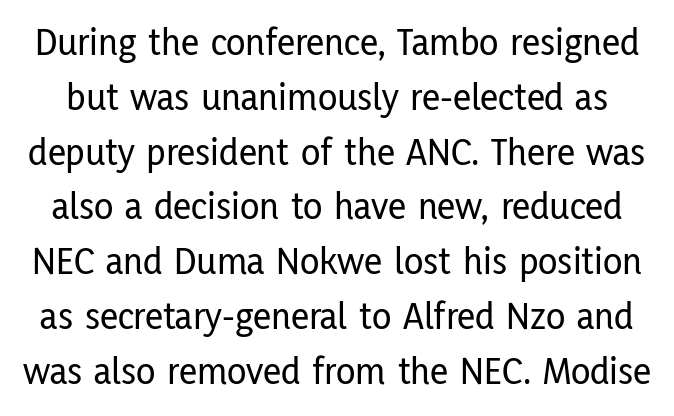
{"serif": "no", "italic": "no", "width": "condensed", "stroke_contrast": "low", "x_height": "medium", "monospaced": "no", "underline": "no", "line_spacing": "normal", "line_spacing_ratio": 1.37, "letter_spacing": "normal", "letter_spacing_em": 0.0, "glyph_px": 40}
